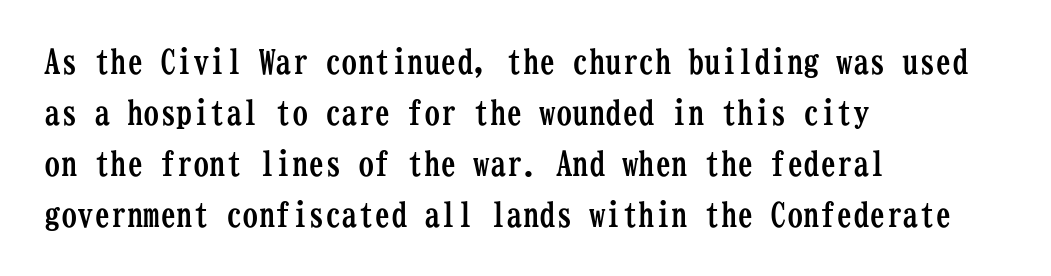
The image shows 33 px semibold, condensed serif type, upright, monospaced; set left-aligned, normal line spacing (1.55x), normal letter spacing, not underlined; low stroke contrast and a medium x-height.
